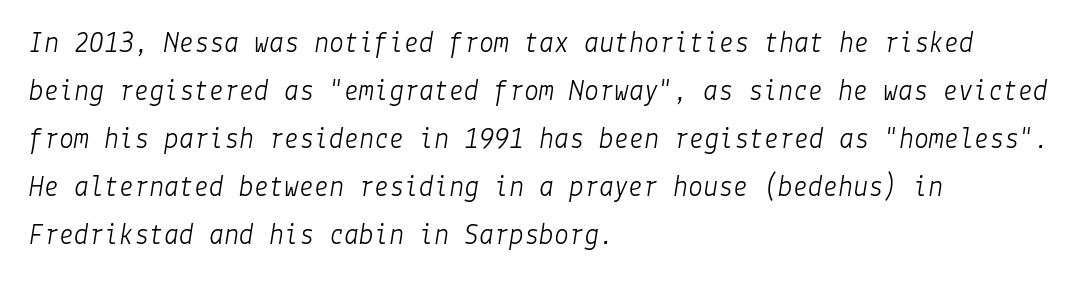
Q: Is the text bold? A: No.
Q: Is the text italic (slanted)? A: Yes, it leans right by about 9 degrees.
Q: Is the text underlined? A: No.
Q: How is the paragraph aligned? A: Left-aligned.
Q: Is the spacing between letters normal or unusually wide? A: Normal.
Q: Is the spacing between lines tight, normal or loose? A: Normal.
Q: Width (condensed, normal, or wide)? A: Normal.
Q: Stroke contrast? A: Low.
Q: x-height? A: Medium.
